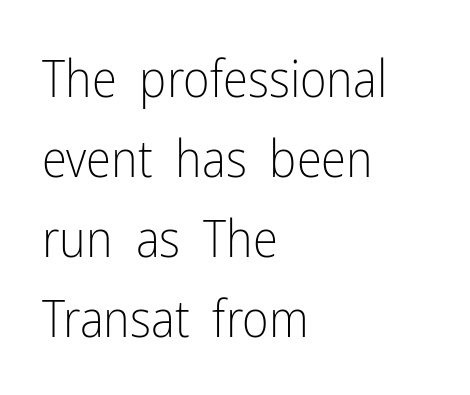
Character widths vary here, with narrow letters taking less room than wide ones. Line beginnings align vertically; line endings do not. Does extra space separate the letters? No, they use regular spacing. The designer went with a sans here, leaving each stem footless. The specimen omits any rule beneath the text block's lines.
